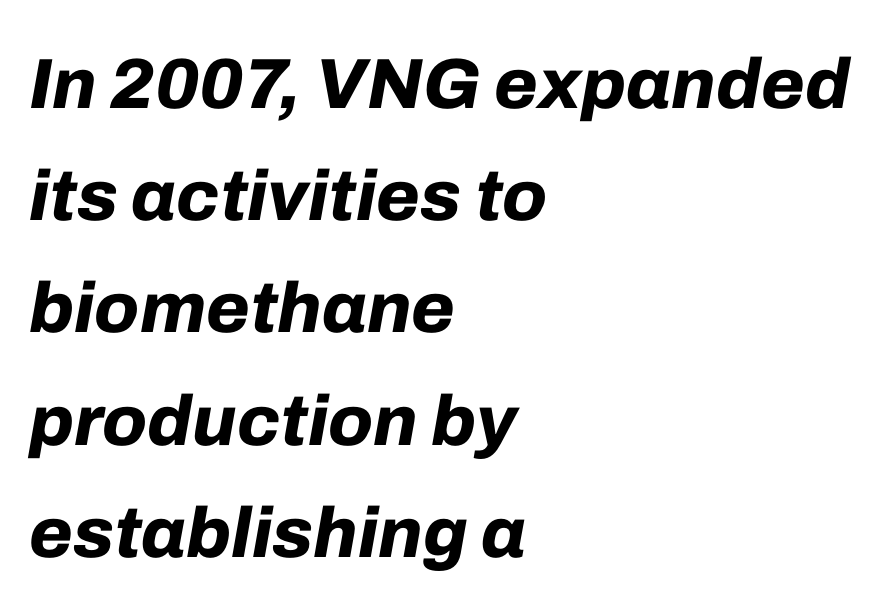
Leading matches the norm, producing a regular column. The space beneath each line is pristine and unruled. The text carries the slant typical of an italic or oblique font. In terms of weight, the rendering is a true, heavy bold.
